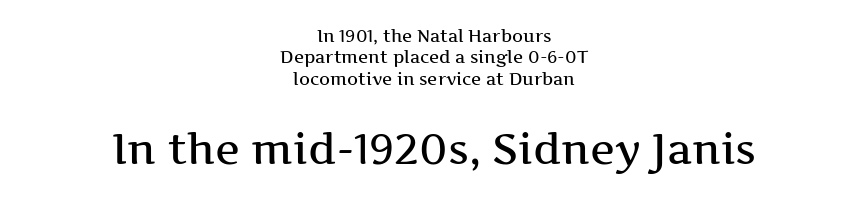
The image shows 42 px wide serif type, upright; set centered, normal line spacing (1.26x), normal letter spacing, not underlined; the second (bottom) block is 2.47x larger; medium stroke contrast and a medium x-height.
